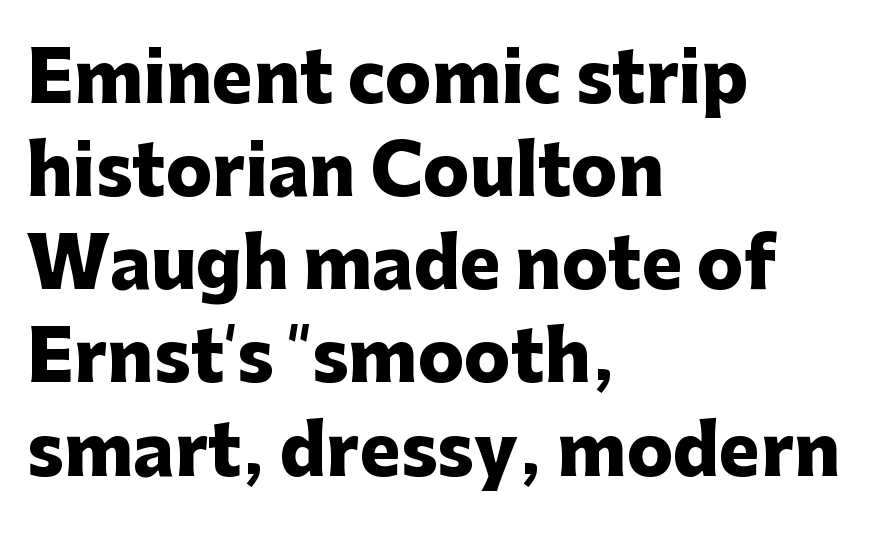
Q: Is the text bold? A: Yes.
Q: Is the text italic (slanted)? A: No, it is upright.
Q: Is the typeface a serif or a sans-serif typeface? A: Sans-serif.
Q: Is the text underlined? A: No.
Q: How is the paragraph aligned? A: Left-aligned.
Q: Is the spacing between letters normal or unusually wide? A: Normal.
Q: Is the spacing between lines tight, normal or loose? A: Normal.
Q: Width (condensed, normal, or wide)? A: Normal.
Q: Stroke contrast? A: Low.
Q: x-height? A: Medium.
Q: Monospaced? A: No.
